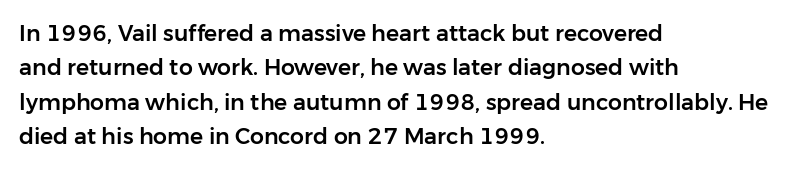
The image shows 22 px text type, upright; set left-aligned, normal line spacing (1.56x), normal letter spacing, not underlined.
